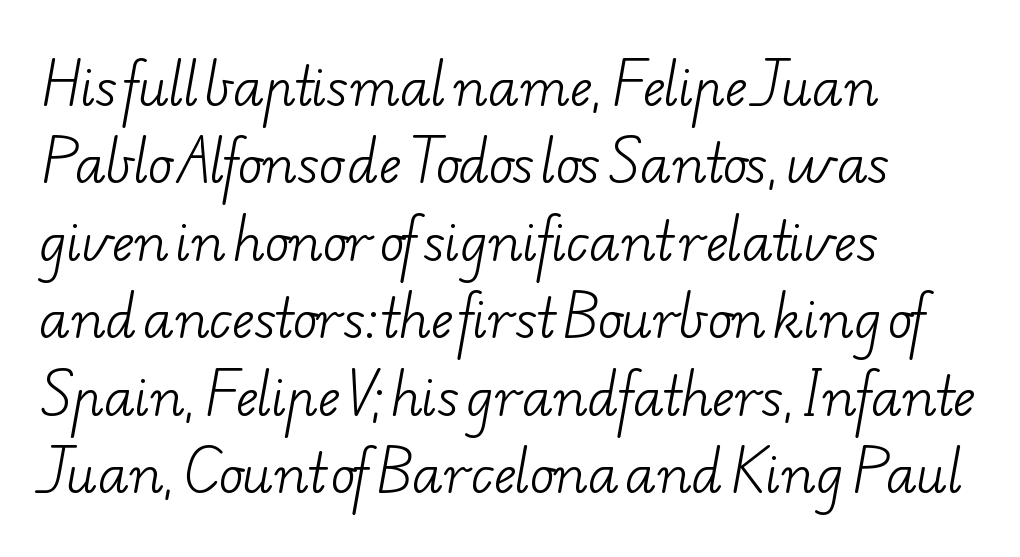
{"serif": "yes", "bold": "no", "weight": "light", "width": "wide", "stroke_contrast": "low", "x_height": "small", "monospaced": "no", "underline": "no", "align": "left", "line_spacing": "normal", "line_spacing_ratio": 1.49, "letter_spacing": "normal", "letter_spacing_em": 0.0, "glyph_px": 52}
